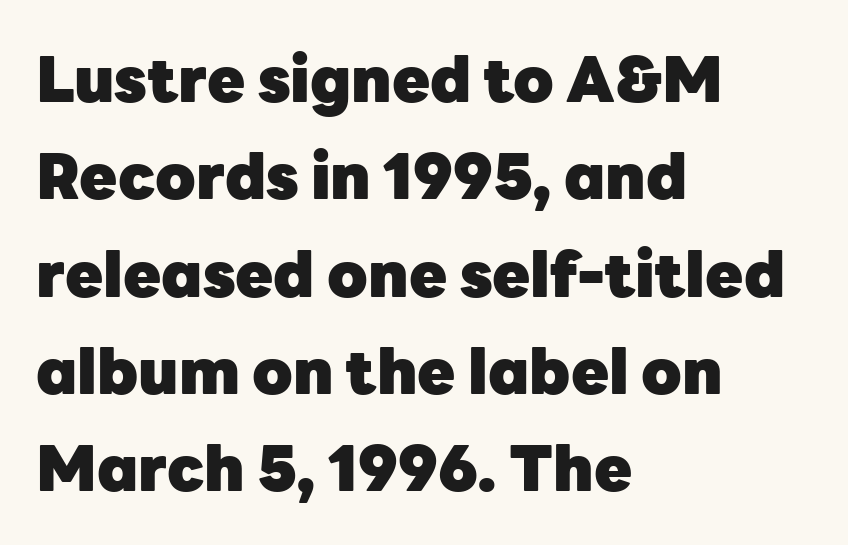
{"serif": "no", "italic": "no", "bold": "yes", "weight": "heavy", "width": "normal", "stroke_contrast": "low", "x_height": "medium", "monospaced": "no", "underline": "no", "align": "left", "line_spacing": "normal", "line_spacing_ratio": 1.57, "letter_spacing": "normal", "letter_spacing_em": 0.0, "glyph_px": 62}
